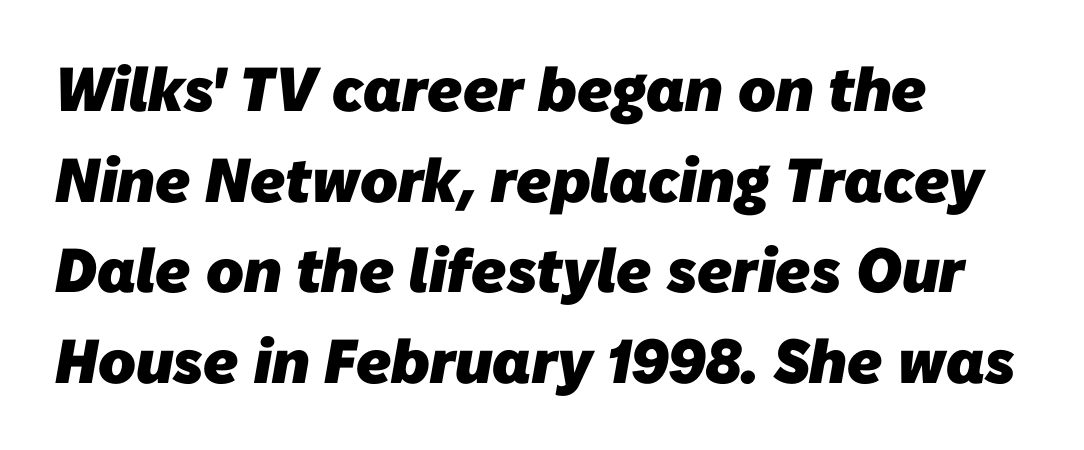
{"serif": "no", "bold": "yes", "weight": "heavy", "width": "normal", "stroke_contrast": "low", "x_height": "medium", "monospaced": "no", "underline": "no", "align": "left", "line_spacing": "normal", "line_spacing_ratio": 1.46, "letter_spacing": "normal", "letter_spacing_em": 0.0, "glyph_px": 62}
